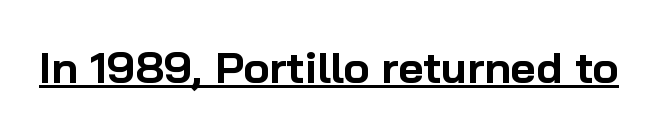
The specimen includes a rule beneath the text block's lines. This sample has the flowing, uneven cadence of proportional lettering. This is sans-serif lettering, the kind often seen on screens and signage. Ordinary non-slanted type is in use. Characters follow at the spacing the type designer built in. Weight: bold.
